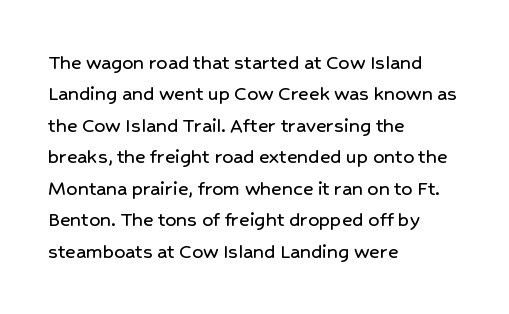
Q: Is the text italic (slanted)? A: No, it is upright.
Q: Is the text underlined? A: No.
Q: How is the paragraph aligned? A: Left-aligned.
Q: Is the spacing between letters normal or unusually wide? A: Normal.
Q: Is the spacing between lines tight, normal or loose? A: Normal.
